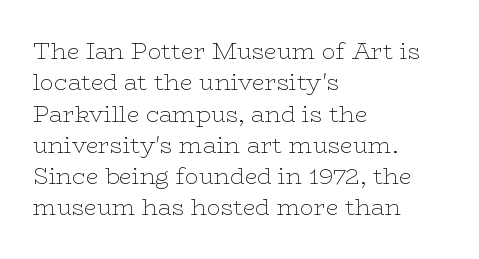
The image shows 23 px text type, upright; set left-aligned, normal line spacing (1.36x), normal letter spacing, not underlined.
